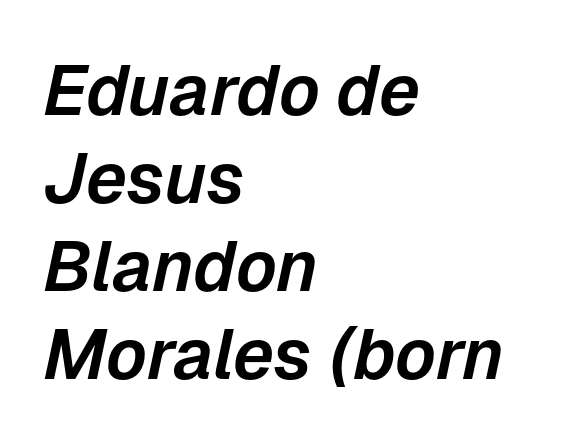
The image shows 71 px text type, italic (leaning right); set left-aligned, line spacing 1.24x, normal letter spacing, not underlined; low stroke contrast and a medium x-height.
